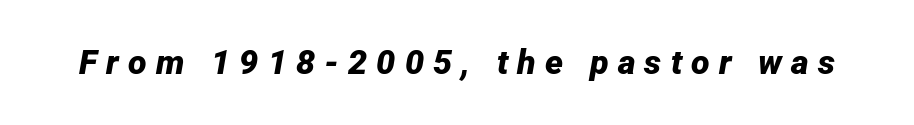
Q: Is the text bold? A: Yes.
Q: Is the text italic (slanted)? A: Yes, it leans right by about 12 degrees.
Q: Is the text underlined? A: No.
Q: Is the spacing between letters normal or unusually wide? A: Unusually wide.
Q: Width (condensed, normal, or wide)? A: Normal.
Q: Stroke contrast? A: Low.
Q: x-height? A: Medium.
Q: Monospaced? A: No.
